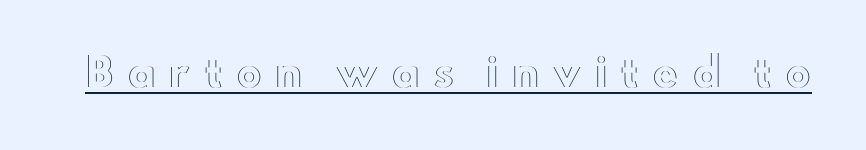
The image shows 39 px wide type, upright; set unusually wide letter spacing (+0.33 em), underlined; a small x-height.
